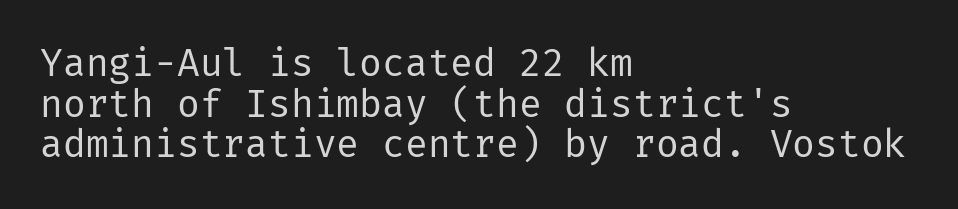
Each new line begins almost immediately beneath the previous one. Every stem runs plumb, perpendicular to the baseline. No heavy texture on the line: the type isn't bold. Letter spacing: default.
